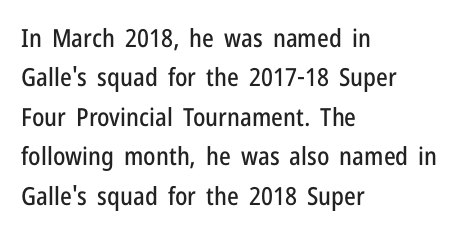
The setting favours the left margin, as ordinary paragraphs usually do. Is there any slant? The stems are plumb. A bare baseline throughout the passage. The letterforms sit shoulder to shoulder at normal distance. These lines sit exactly where default settings would place them.
